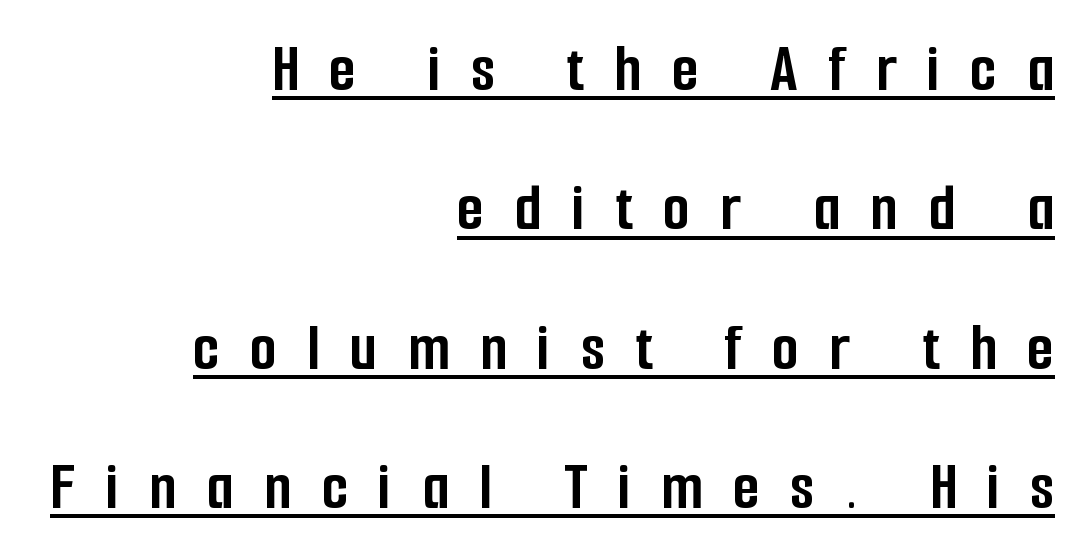
Q: Is the text bold? A: Yes.
Q: Is the text italic (slanted)? A: No, it is upright.
Q: Is the typeface a serif or a sans-serif typeface? A: Sans-serif.
Q: Is the text underlined? A: Yes.
Q: How is the paragraph aligned? A: Right-aligned.
Q: Is the spacing between letters normal or unusually wide? A: Unusually wide.
Q: Is the spacing between lines tight, normal or loose? A: Loose.
Q: Width (condensed, normal, or wide)? A: Condensed.
Q: Stroke contrast? A: Low.
Q: x-height? A: Medium.
Q: Monospaced? A: No.
